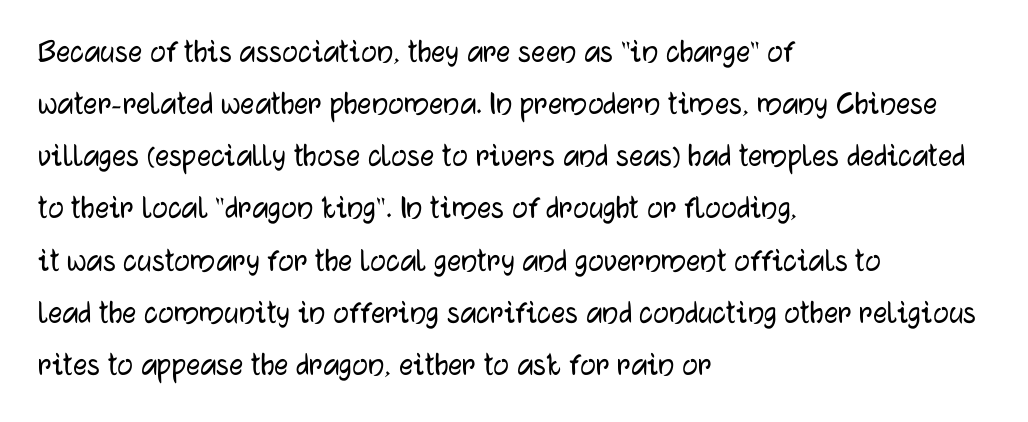
The image shows 35 px sans-serif type, upright; set left-aligned, normal line spacing (1.49x), normal letter spacing, not underlined; low stroke contrast and a medium x-height.
